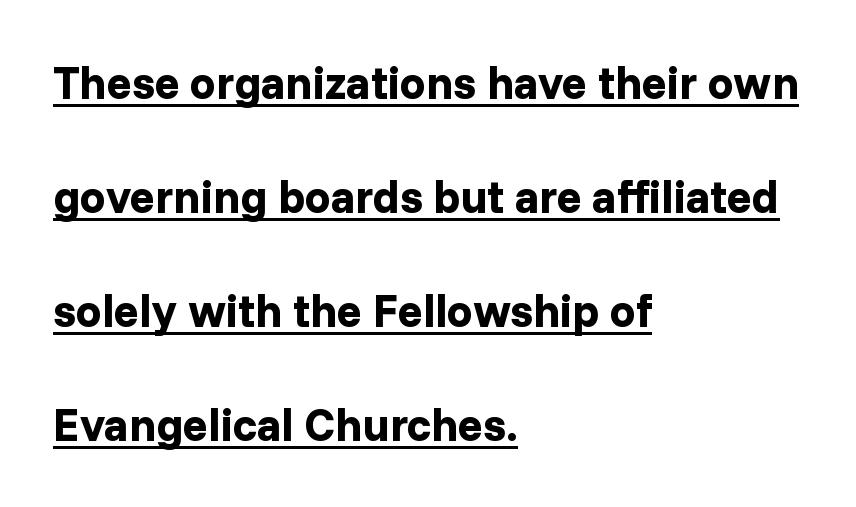
Q: Is the text bold? A: Yes.
Q: Is the text italic (slanted)? A: No, it is upright.
Q: Is the typeface a serif or a sans-serif typeface? A: Sans-serif.
Q: Is the text underlined? A: Yes.
Q: How is the paragraph aligned? A: Left-aligned.
Q: Is the spacing between letters normal or unusually wide? A: Normal.
Q: Is the spacing between lines tight, normal or loose? A: Loose.
Q: Width (condensed, normal, or wide)? A: Normal.
Q: Stroke contrast? A: Low.
Q: x-height? A: Medium.
Q: Monospaced? A: No.
